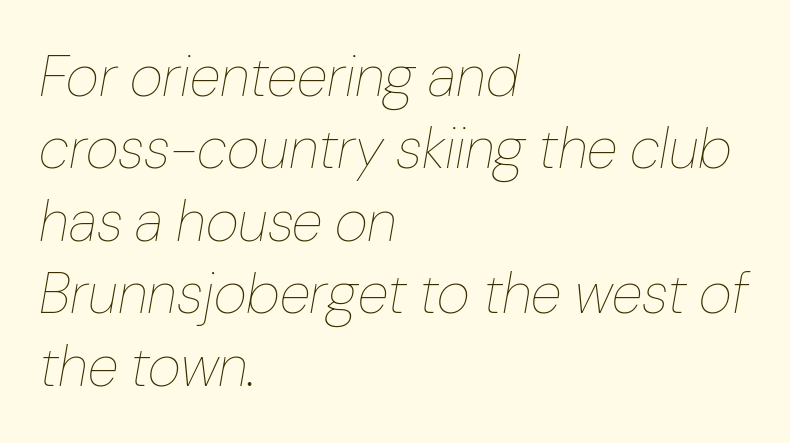
{"italic": "yes", "lean": "right", "slant_degrees": 10, "bold": "no", "weight": "thin", "width": "normal", "stroke_contrast": "low", "x_height": "medium", "monospaced": "no", "underline": "no", "align": "left", "line_spacing": "normal", "line_spacing_ratio": 1.27, "letter_spacing": "normal", "letter_spacing_em": 0.0, "glyph_px": 57}
